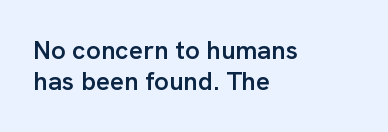
The image shows 26 px text type, upright; set left-aligned, line spacing 1.21x, normal letter spacing, not underlined.
